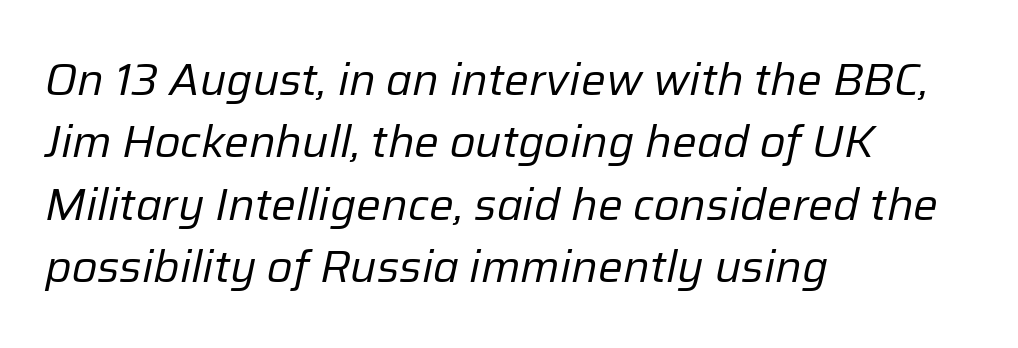
Q: Is the text bold? A: No.
Q: Is the text italic (slanted)? A: Yes, it leans right by about 12 degrees.
Q: Is the text underlined? A: No.
Q: How is the paragraph aligned? A: Left-aligned.
Q: Is the spacing between letters normal or unusually wide? A: Normal.
Q: Is the spacing between lines tight, normal or loose? A: Normal.
Q: Width (condensed, normal, or wide)? A: Normal.
Q: Stroke contrast? A: Low.
Q: x-height? A: Medium.
Q: Monospaced? A: No.
